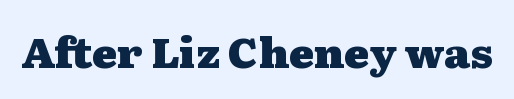
Q: Is the text bold? A: Yes.
Q: Is the text italic (slanted)? A: No, it is upright.
Q: Is the typeface a serif or a sans-serif typeface? A: Serif.
Q: Is the text underlined? A: No.
Q: Is the spacing between letters normal or unusually wide? A: Normal.
Q: Width (condensed, normal, or wide)? A: Wide.
Q: Stroke contrast? A: Medium.
Q: x-height? A: Medium.
Q: Monospaced? A: No.
